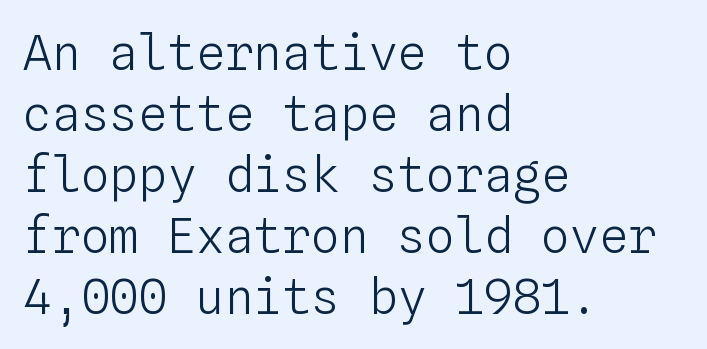
{"italic": "no", "bold": "no", "weight": "light", "width": "normal", "stroke_contrast": "low", "x_height": "medium", "monospaced": "yes", "underline": "no", "align": "left", "line_spacing": "normal", "line_spacing_ratio": 1.27, "letter_spacing": "normal", "letter_spacing_em": 0.0, "glyph_px": 48}
